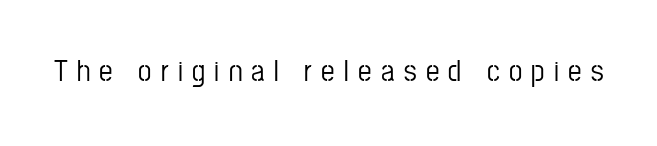
{"serif": "no", "italic": "no", "width": "condensed", "stroke_contrast": "low", "x_height": "medium", "monospaced": "no", "underline": "no", "letter_spacing": "wide", "letter_spacing_em": 0.31, "glyph_px": 30}
